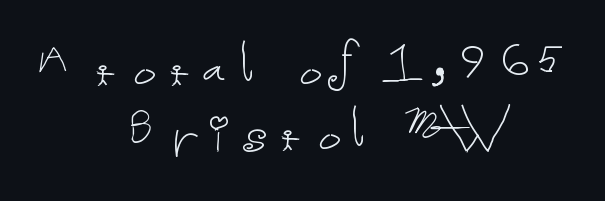
Q: Is the text bold? A: No.
Q: Is the text italic (slanted)? A: No, it is upright.
Q: Is the text underlined? A: No.
Q: How is the paragraph aligned? A: Centered.
Q: Is the spacing between letters normal or unusually wide? A: Normal.
Q: Is the spacing between lines tight, normal or loose? A: Tight.
Q: Width (condensed, normal, or wide)? A: Normal.
Q: Stroke contrast? A: Low.
Q: x-height? A: Medium.
